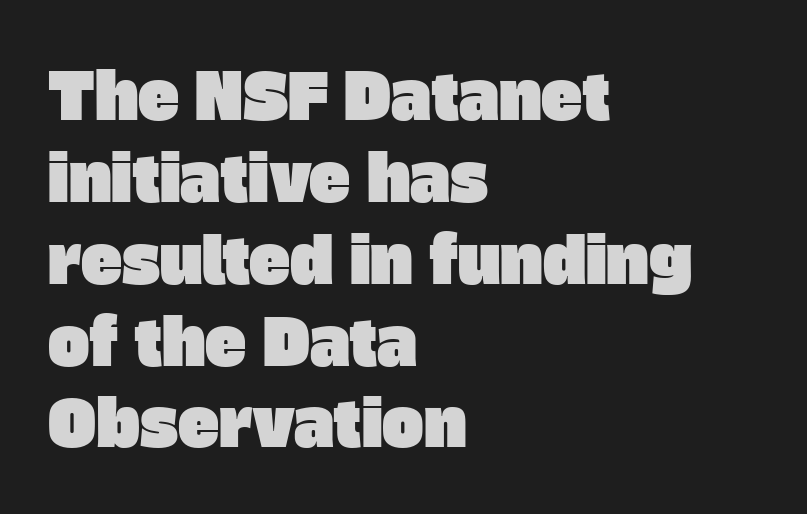
Q: Is the typeface a serif or a sans-serif typeface? A: Sans-serif.
Q: Is the text underlined? A: No.
Q: How is the paragraph aligned? A: Left-aligned.
Q: Is the spacing between letters normal or unusually wide? A: Normal.
Q: Is the spacing between lines tight, normal or loose? A: Normal.
Q: Width (condensed, normal, or wide)? A: Normal.
Q: Stroke contrast? A: Low.
Q: x-height? A: Large.
Q: Monospaced? A: No.
